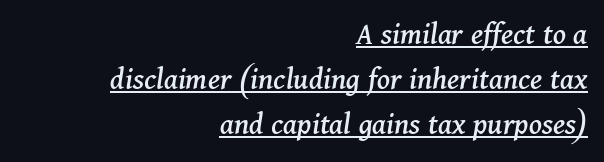
Q: Is the text italic (slanted)? A: Yes, it leans right by about 11 degrees.
Q: Is the typeface a serif or a sans-serif typeface? A: Serif.
Q: Is the text underlined? A: Yes.
Q: How is the paragraph aligned? A: Right-aligned.
Q: Is the spacing between letters normal or unusually wide? A: Normal.
Q: Is the spacing between lines tight, normal or loose? A: Normal.
Q: Width (condensed, normal, or wide)? A: Normal.
Q: Stroke contrast? A: Medium.
Q: x-height? A: Medium.
Q: Monospaced? A: No.
